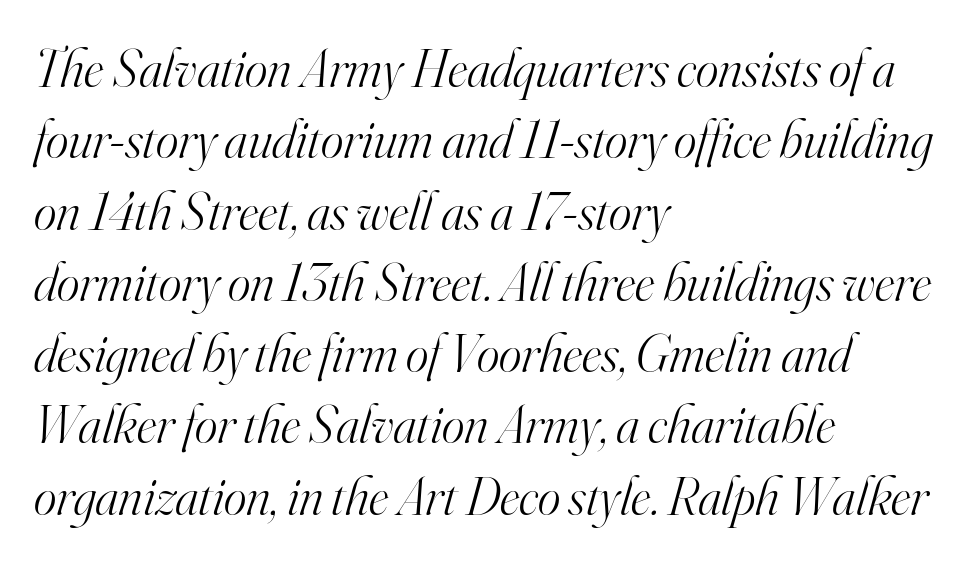
Q: Is the text bold? A: No.
Q: Is the text italic (slanted)? A: Yes, it leans right by about 16 degrees.
Q: Is the typeface a serif or a sans-serif typeface? A: Serif.
Q: Is the text underlined? A: No.
Q: How is the paragraph aligned? A: Left-aligned.
Q: Is the spacing between letters normal or unusually wide? A: Normal.
Q: Is the spacing between lines tight, normal or loose? A: Normal.
Q: Width (condensed, normal, or wide)? A: Normal.
Q: Stroke contrast? A: High.
Q: x-height? A: Small.
Q: Monospaced? A: No.
